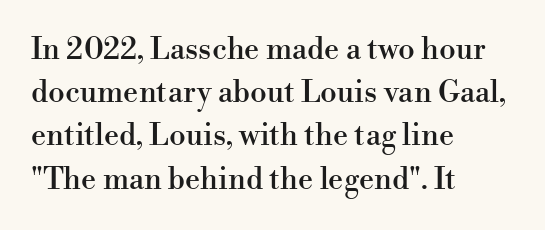
This sample keeps an unexceptional amount of space between lines. Every row of glyphs begins at an identical x-position on the left. Here the glyphs are tracked normally, forming tight word shapes. Letterform terminals end in serifs throughout the passage.
